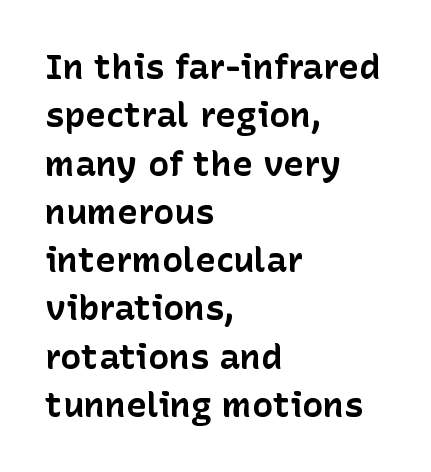
The image shows 35 px bold sans-serif type, upright; set left-aligned, normal line spacing (1.38x), normal letter spacing, not underlined; low stroke contrast and a medium x-height.
